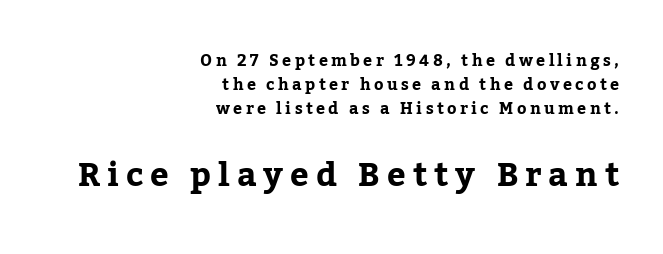
The image shows 33 px bold serif type, upright; set right-aligned, normal line spacing (1.5x), unusually wide letter spacing (+0.21 em), not underlined; the second (bottom) block is 2.06x larger; low stroke contrast and a medium x-height.
